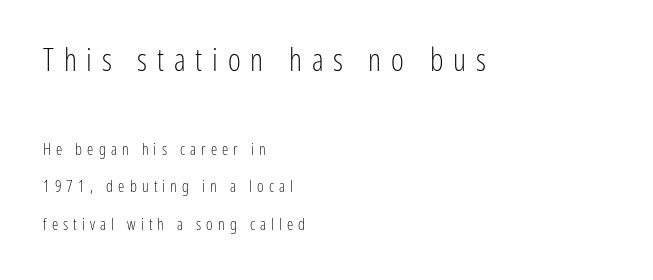
Q: Is the text bold? A: No.
Q: Is the text italic (slanted)? A: No, it is upright.
Q: Is the typeface a serif or a sans-serif typeface? A: Sans-serif.
Q: Is the text underlined? A: No.
Q: How is the paragraph aligned? A: Left-aligned.
Q: Is the spacing between letters normal or unusually wide? A: Unusually wide.
Q: Is the spacing between lines tight, normal or loose? A: Loose.
Q: Which block of text is set in a larger size, the first (top) or the second (bottom)? A: The first (top) one.
Q: Width (condensed, normal, or wide)? A: Condensed.
Q: Stroke contrast? A: Low.
Q: x-height? A: Medium.
Q: Monospaced? A: No.
